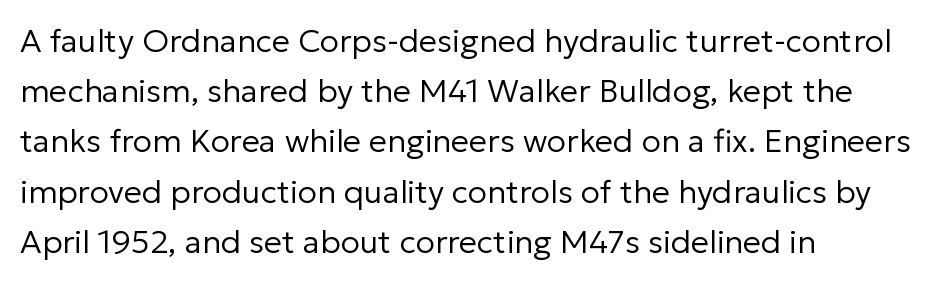
{"serif": "no", "italic": "no", "bold": "no", "weight": "regular", "width": "normal", "stroke_contrast": "low", "x_height": "medium", "monospaced": "no", "underline": "no", "align": "left", "line_spacing": "normal", "line_spacing_ratio": 1.57, "letter_spacing": "normal", "letter_spacing_em": 0.0, "glyph_px": 32}
